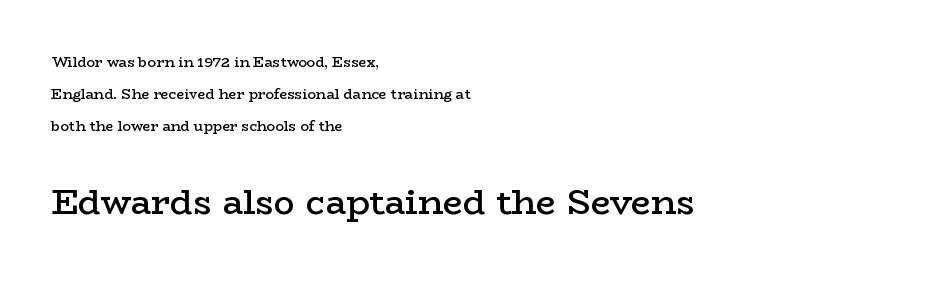
{"serif": "yes", "italic": "no", "bold": "semi", "weight": "semibold", "width": "wide", "stroke_contrast": "low", "x_height": "medium", "monospaced": "no", "underline": "no", "align": "left", "line_spacing": "loose", "line_spacing_ratio": 2.27, "letter_spacing": "normal", "letter_spacing_em": 0.0, "larger_block": "second", "size_ratio": 2.5, "glyph_px": 35}
